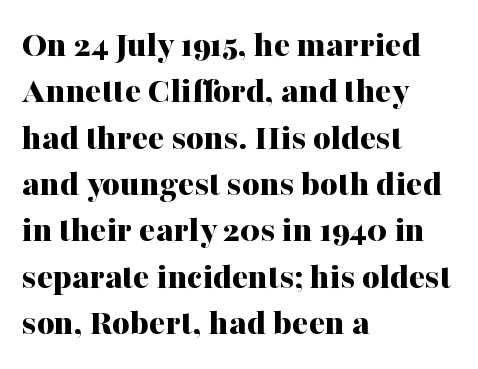
Q: Is the text bold? A: Yes.
Q: Is the text italic (slanted)? A: No, it is upright.
Q: Is the typeface a serif or a sans-serif typeface? A: Serif.
Q: Is the text underlined? A: No.
Q: How is the paragraph aligned? A: Left-aligned.
Q: Is the spacing between letters normal or unusually wide? A: Normal.
Q: Width (condensed, normal, or wide)? A: Normal.
Q: Stroke contrast? A: Medium.
Q: x-height? A: Medium.
Q: Monospaced? A: No.
